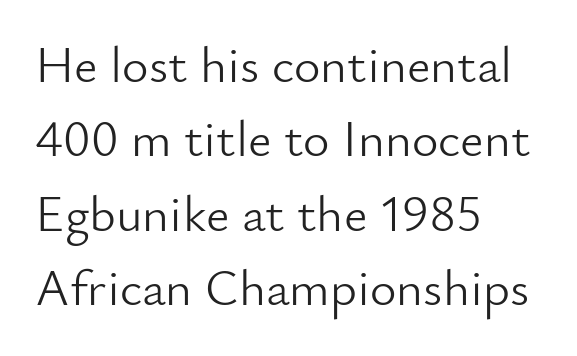
{"serif": "no", "italic": "no", "bold": "no", "weight": "light", "width": "normal", "stroke_contrast": "low", "x_height": "small", "monospaced": "no", "underline": "no", "align": "left", "line_spacing": "normal", "line_spacing_ratio": 1.46, "letter_spacing": "normal", "letter_spacing_em": 0.0, "glyph_px": 51}
